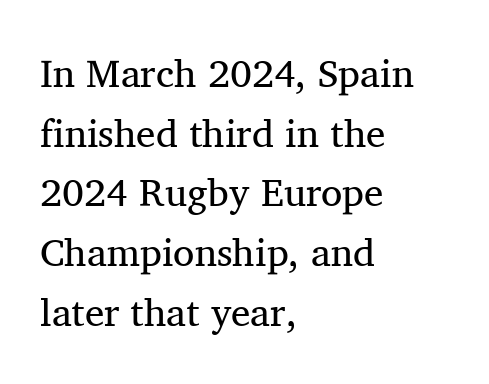
The foot of each line stays bare and open. The font is comparable to plain body text, perhaps lighter. Is this a fixed-width face? No — the glyphs have proportional, varying widths. The rendering anchors every line to the left-hand side. The letterforms sit shoulder to shoulder at normal distance.
